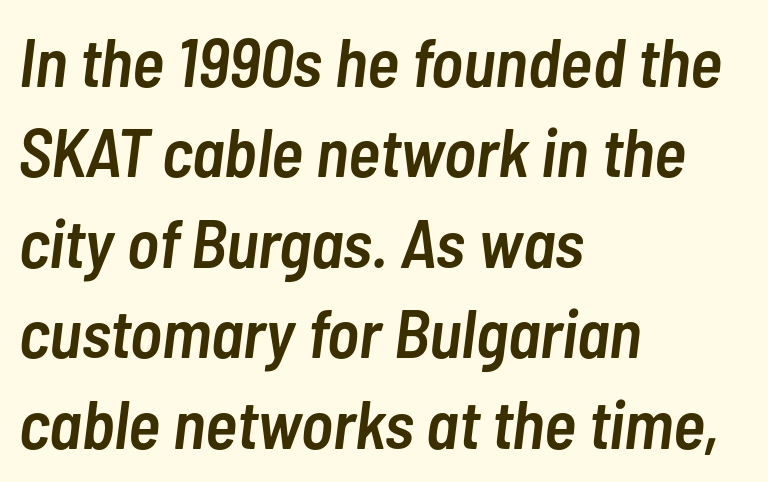
The image shows 68 px semibold, condensed type, italic (leaning right); set left-aligned, normal line spacing (1.33x), normal letter spacing, not underlined; low stroke contrast and a medium x-height.
